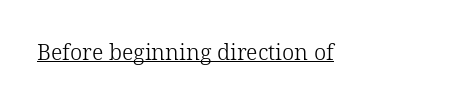
Q: Is the text bold? A: No.
Q: Is the text italic (slanted)? A: No, it is upright.
Q: Is the text underlined? A: Yes.
Q: Is the spacing between letters normal or unusually wide? A: Normal.
